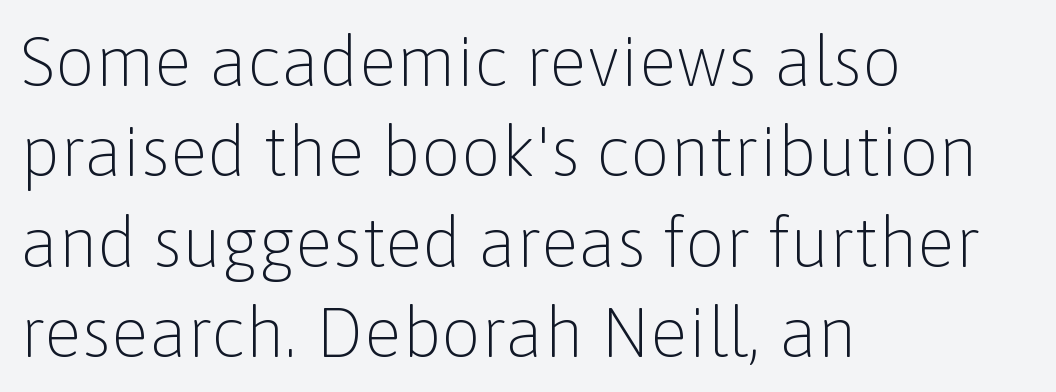
In terms of posture, this sample is upright. Each letter keeps its own natural width here, so spacing adapts to shape. Has an underline been added? It has not. Summary of vertical rhythm: regular, with standard interline spacing. No feet cap the strokes, marking this as sans-serif type. Words appear dense and cohesive because spacing is normal.
